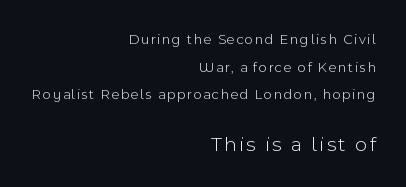
The image shows 21 px text type, upright; set right-aligned, loose line spacing (1.98x), not underlined; the second (bottom) block is 1.5x larger.
